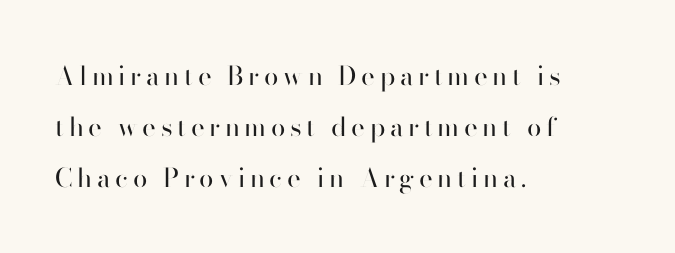
{"italic": "no", "bold": "no", "underline": "no", "align": "left", "line_spacing": "loose", "line_spacing_ratio": 1.96, "glyph_px": 26}
